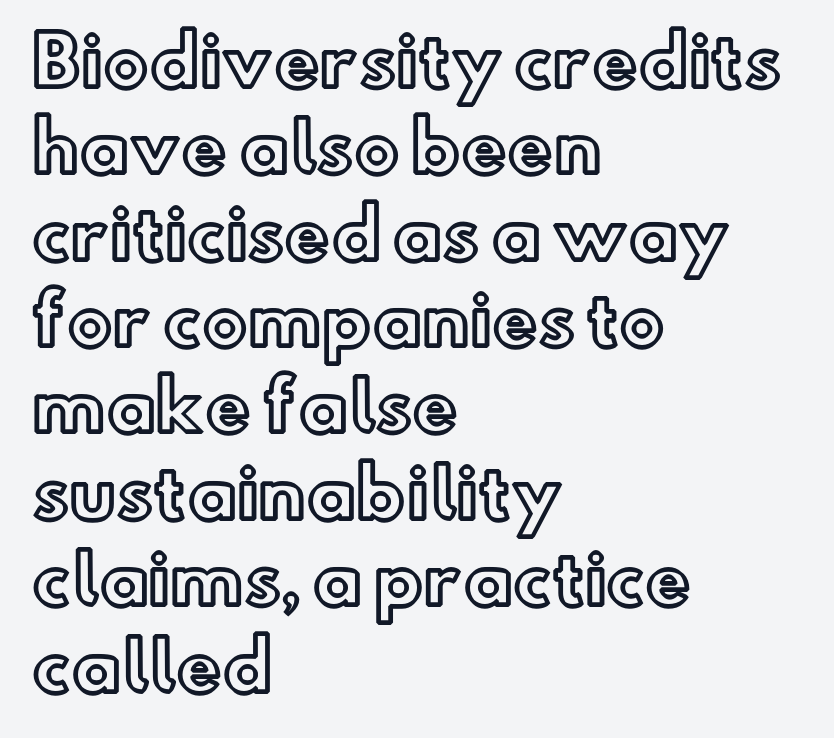
{"italic": "no", "width": "normal", "x_height": "small", "monospaced": "no", "underline": "no", "align": "left", "line_spacing": "normal", "line_spacing_ratio": 1.27, "letter_spacing": "normal", "letter_spacing_em": 0.0, "glyph_px": 68}
